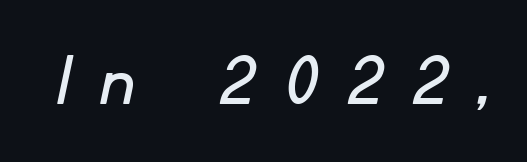
These lines are rendered in a variable-pitch font. Substantial extra tracking has been applied to these lines. To sum up the face: it is a sans, with no serifs. The string is rendered with underlining switched off.
